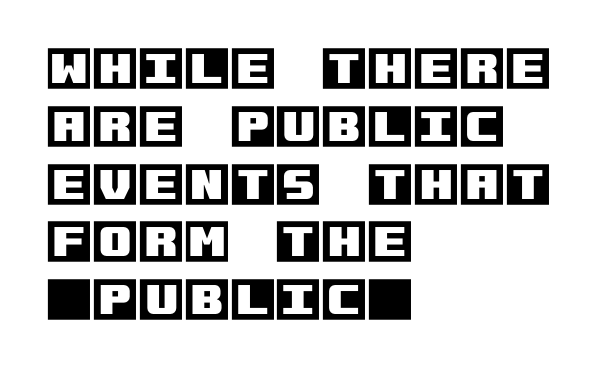
Q: Is the text italic (slanted)? A: No, it is upright.
Q: Is the text underlined? A: No.
Q: How is the paragraph aligned? A: Left-aligned.
Q: Is the spacing between letters normal or unusually wide? A: Normal.
Q: Width (condensed, normal, or wide)? A: Normal.
Q: x-height? A: Large.
